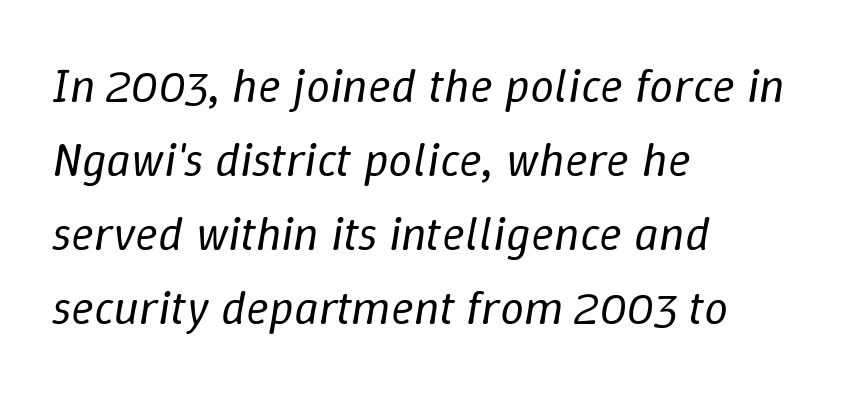
{"italic": "yes", "lean": "right", "slant_degrees": 9, "bold": "no", "weight": "regular", "width": "normal", "stroke_contrast": "low", "x_height": "medium", "monospaced": "no", "underline": "no", "align": "left", "line_spacing": "normal", "line_spacing_ratio": 1.54, "letter_spacing": "normal", "letter_spacing_em": 0.0, "glyph_px": 48}
